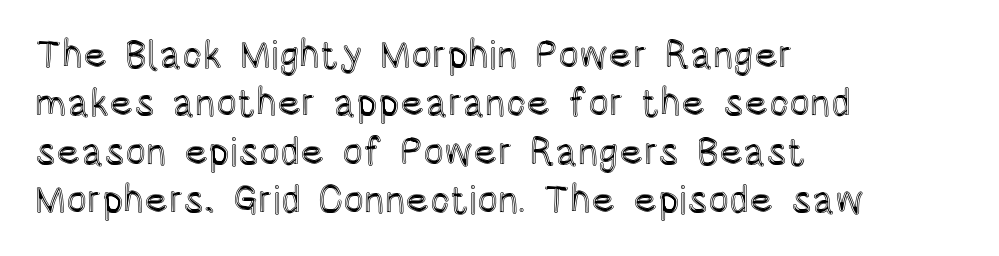
Q: Is the text italic (slanted)? A: No, it is upright.
Q: Is the text underlined? A: No.
Q: How is the paragraph aligned? A: Left-aligned.
Q: Is the spacing between letters normal or unusually wide? A: Normal.
Q: Width (condensed, normal, or wide)? A: Condensed.
Q: x-height? A: Large.
Q: Monospaced? A: No.
